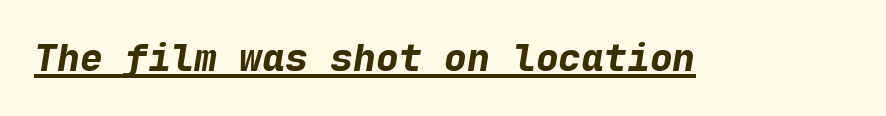
The image shows 38 px bold type, italic (leaning right), monospaced; set normal letter spacing, underlined; low stroke contrast and a medium x-height.
